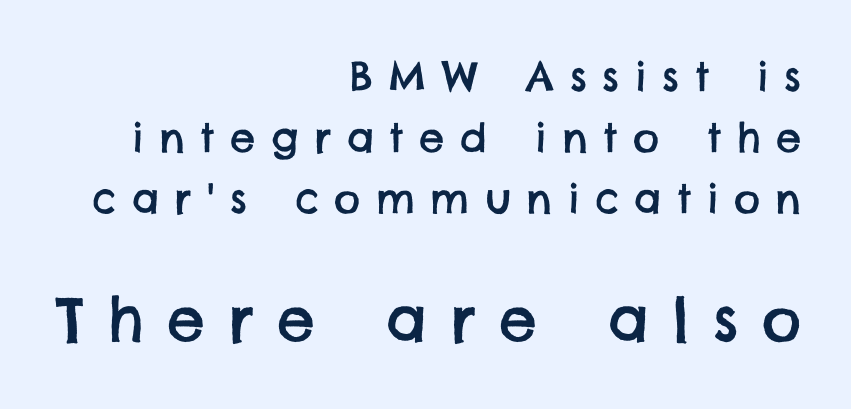
{"serif": "no", "width": "normal", "stroke_contrast": "low", "x_height": "large", "monospaced": "no", "underline": "no", "align": "right", "line_spacing": "normal", "line_spacing_ratio": 1.52, "letter_spacing": "wide", "letter_spacing_em": 0.39, "larger_block": "second", "size_ratio": 1.5, "glyph_px": 60}
